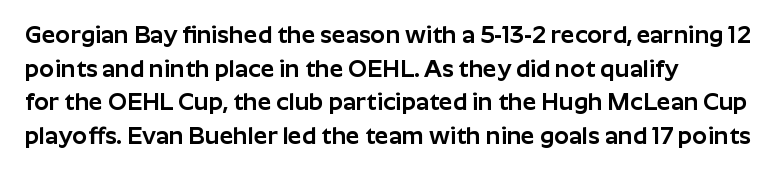
{"italic": "no", "underline": "no", "align": "left", "line_spacing": "normal", "line_spacing_ratio": 1.4, "letter_spacing": "normal", "letter_spacing_em": 0.0, "glyph_px": 24}
